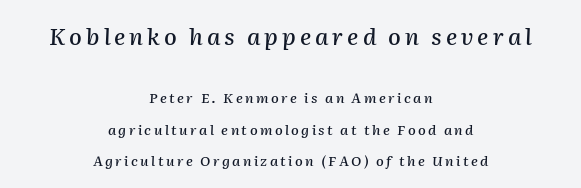
Q: Is the text italic (slanted)? A: Yes, it leans right by about 2 degrees.
Q: Is the text underlined? A: No.
Q: How is the paragraph aligned? A: Centered.
Q: Is the spacing between lines tight, normal or loose? A: Loose.
Q: Which block of text is set in a larger size, the first (top) or the second (bottom)? A: The first (top) one.
